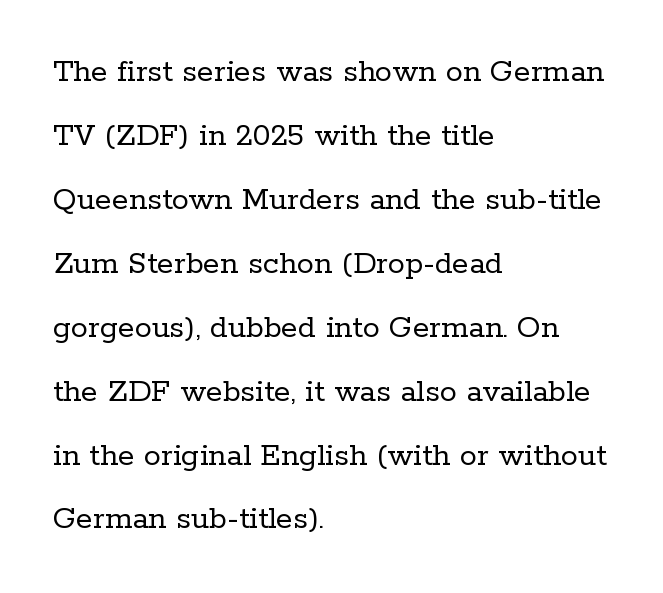
{"serif": "yes", "italic": "no", "bold": "no", "weight": "regular", "width": "normal", "stroke_contrast": "low", "x_height": "medium", "monospaced": "no", "underline": "no", "align": "left", "line_spacing_ratio": 1.88, "letter_spacing": "normal", "letter_spacing_em": 0.0, "glyph_px": 34}
